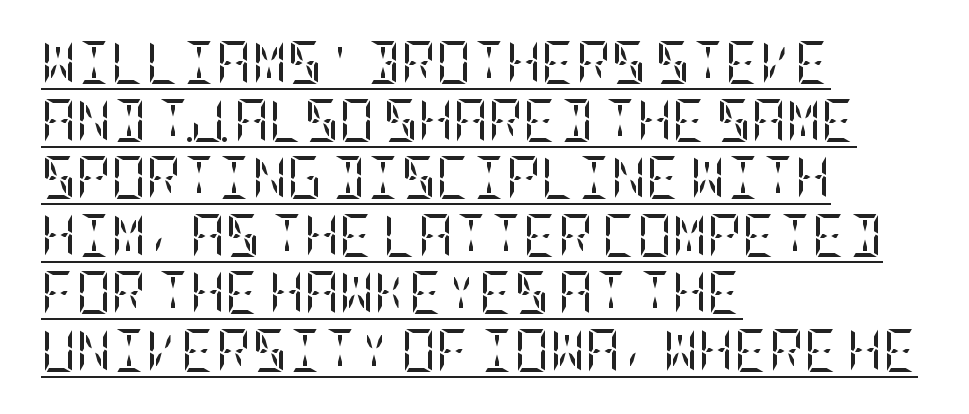
Style check: upright. Beneath each row of characters lies a ruled line. Characters follow at the spacing the type designer built in. The paragraph has a hard left edge and a soft right edge.
